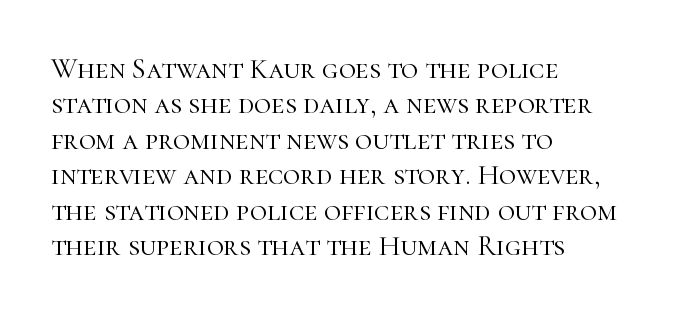
{"serif": "yes", "italic": "no", "bold": "no", "weight": "light", "width": "normal", "stroke_contrast": "high", "x_height": "medium", "monospaced": "no", "underline": "no", "align": "left", "line_spacing_ratio": 1.22, "letter_spacing": "normal", "letter_spacing_em": 0.0, "glyph_px": 29}
